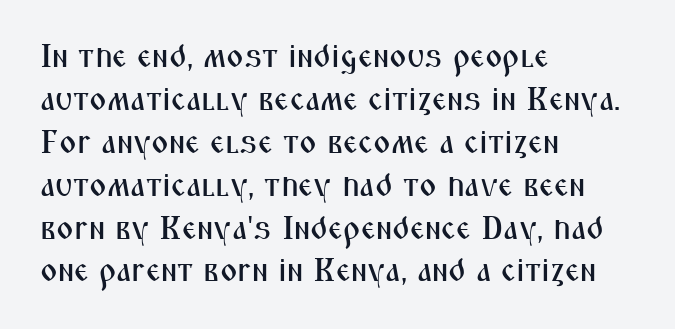
{"serif": "no", "italic": "no", "width": "condensed", "stroke_contrast": "medium", "x_height": "medium", "monospaced": "no", "underline": "no", "align": "left", "line_spacing": "normal", "line_spacing_ratio": 1.3, "letter_spacing": "normal", "letter_spacing_em": 0.0, "glyph_px": 33}
